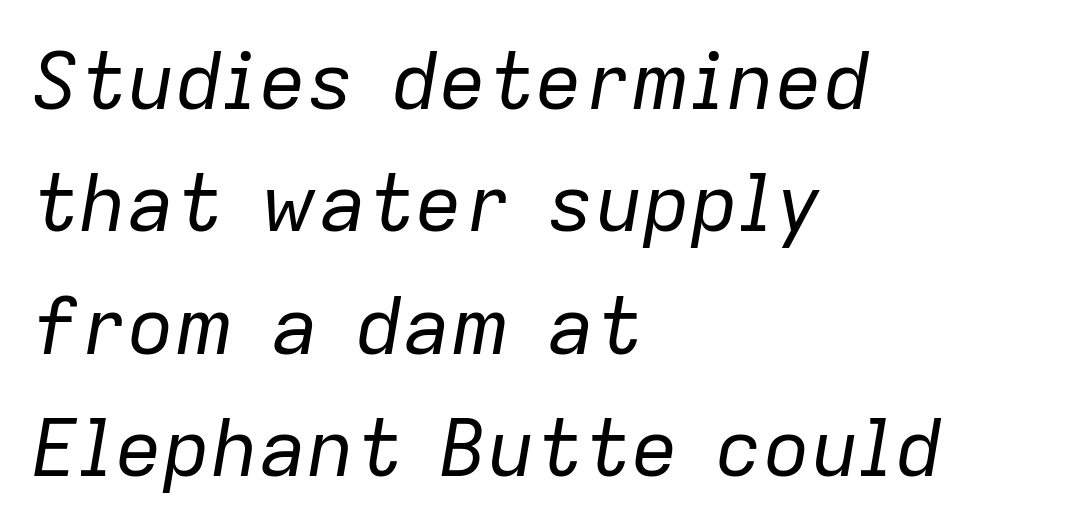
The image shows 80 px regular-weight type, italic (leaning right); set left-aligned, normal line spacing (1.53x), normal letter spacing, not underlined; low stroke contrast and a medium x-height.
